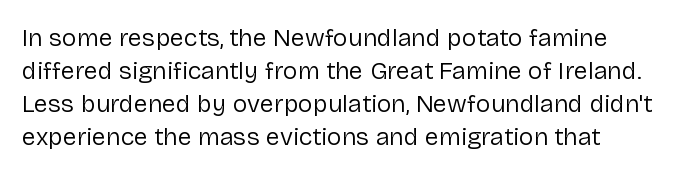
{"italic": "no", "bold": "no", "underline": "no", "line_spacing": "normal", "line_spacing_ratio": 1.32, "letter_spacing": "normal", "letter_spacing_em": 0.0, "glyph_px": 25}
